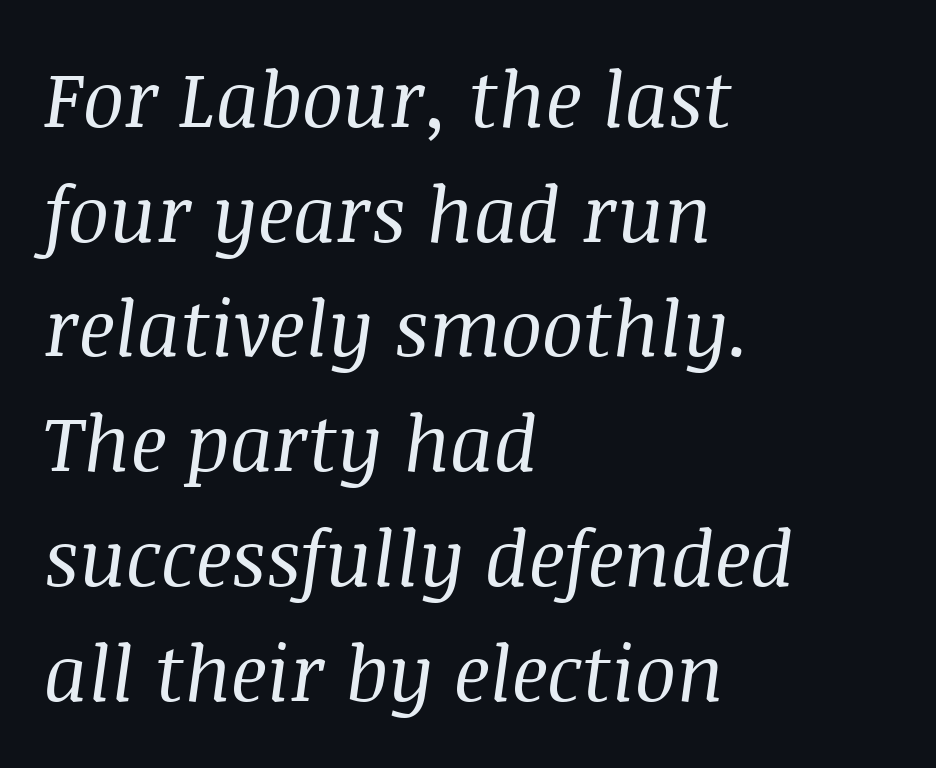
The image shows 77 px regular-weight serif type, italic (leaning right); set left-aligned, normal line spacing (1.49x), normal letter spacing, not underlined; medium stroke contrast and a large x-height.
